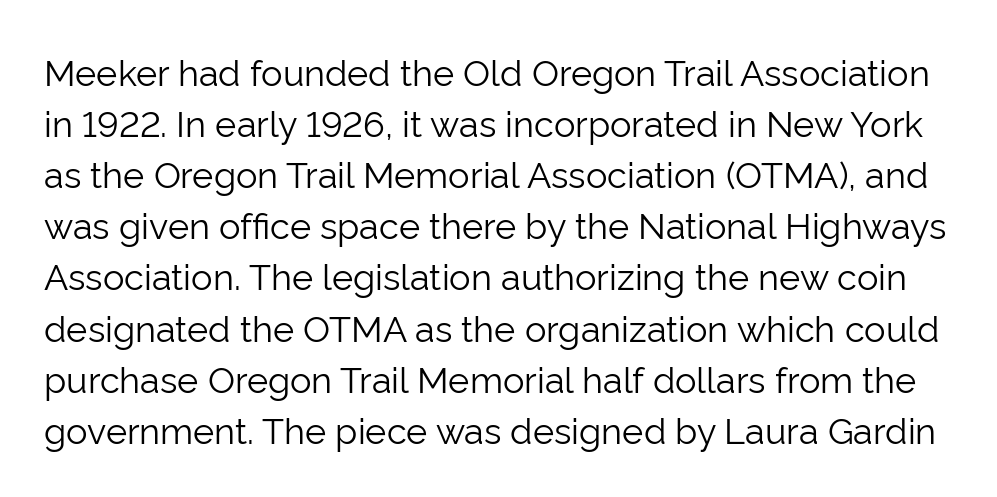
The image shows 36 px light sans-serif type, upright; set normal line spacing (1.42x), normal letter spacing, not underlined; low stroke contrast and a medium x-height.
